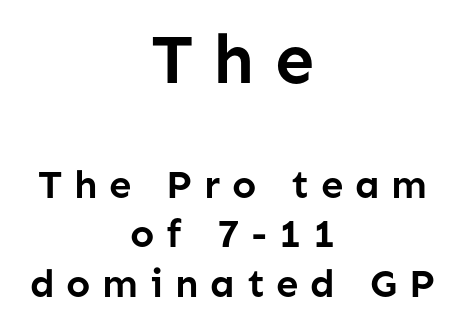
The image shows 70 px semibold sans-serif type, upright; set centered, line spacing 1.24x, unusually wide letter spacing (+0.29 em), not underlined; the first (top) block is 1.75x larger; low stroke contrast and a medium x-height.
